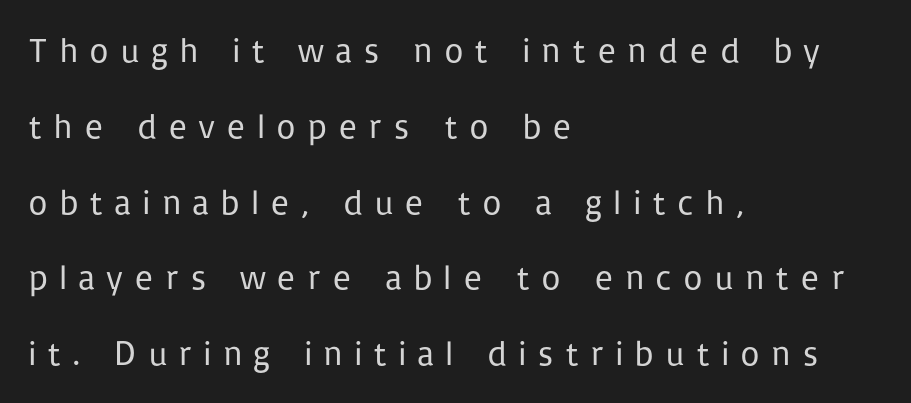
The image shows 34 px regular-weight sans-serif type, upright; set left-aligned, loose line spacing (2.23x), unusually wide letter spacing (+0.32 em), not underlined; low stroke contrast and a medium x-height.
